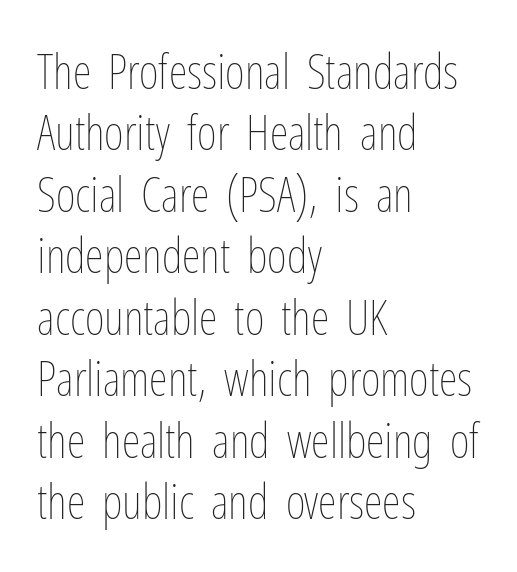
The image shows 48 px thin, condensed type, upright; set left-aligned, normal line spacing (1.28x), normal letter spacing, not underlined; low stroke contrast and a medium x-height.
